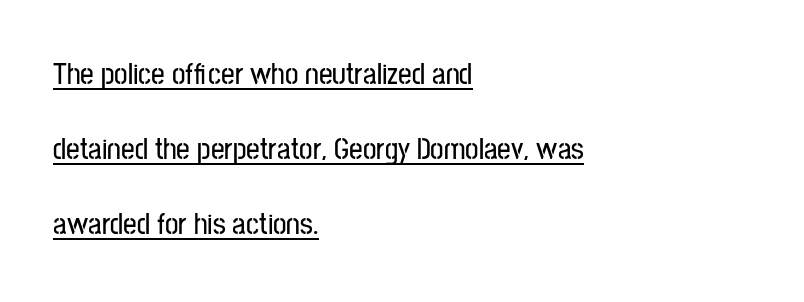
The image shows 30 px condensed sans-serif type, upright; set left-aligned, loose line spacing (2.5x), normal letter spacing, underlined; low stroke contrast and a medium x-height.
